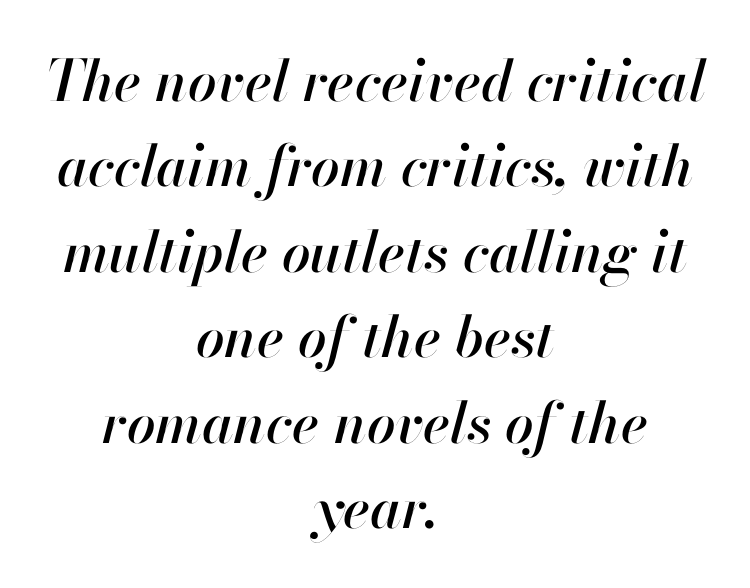
The image shows 57 px text type, italic (leaning right); set centered, normal line spacing (1.5x), normal letter spacing, not underlined; high stroke contrast and a small x-height.
